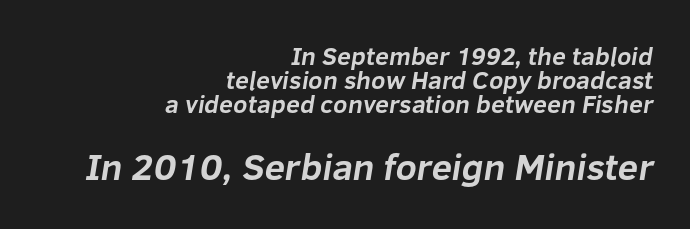
Q: Is the text bold? A: Yes.
Q: Is the typeface a serif or a sans-serif typeface? A: Sans-serif.
Q: Is the text underlined? A: No.
Q: How is the paragraph aligned? A: Right-aligned.
Q: Is the spacing between letters normal or unusually wide? A: Normal.
Q: Is the spacing between lines tight, normal or loose? A: Tight.
Q: Which block of text is set in a larger size, the first (top) or the second (bottom)? A: The second (bottom) one.
Q: Width (condensed, normal, or wide)? A: Normal.
Q: Stroke contrast? A: Low.
Q: x-height? A: Medium.
Q: Monospaced? A: No.
